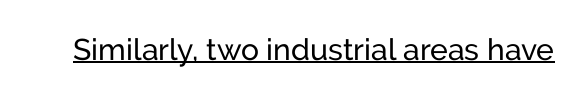
The image shows 30 px regular-weight sans-serif type, upright; set normal letter spacing, underlined; low stroke contrast and a medium x-height.
